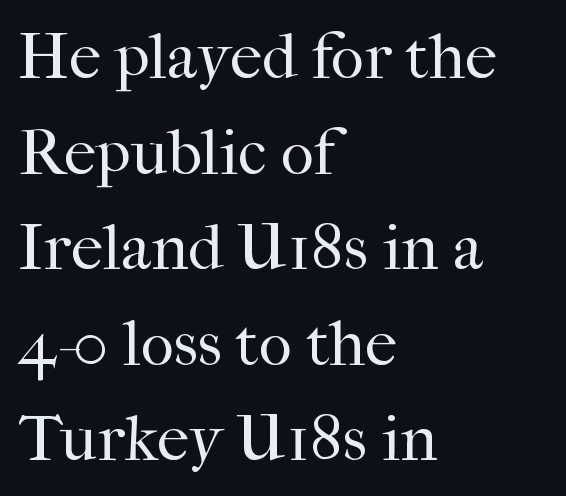
{"serif": "yes", "italic": "no", "bold": "no", "weight": "regular", "width": "normal", "stroke_contrast": "high", "x_height": "medium", "monospaced": "no", "underline": "no", "align": "left", "line_spacing": "normal", "line_spacing_ratio": 1.47, "letter_spacing": "normal", "letter_spacing_em": 0.0, "glyph_px": 65}
